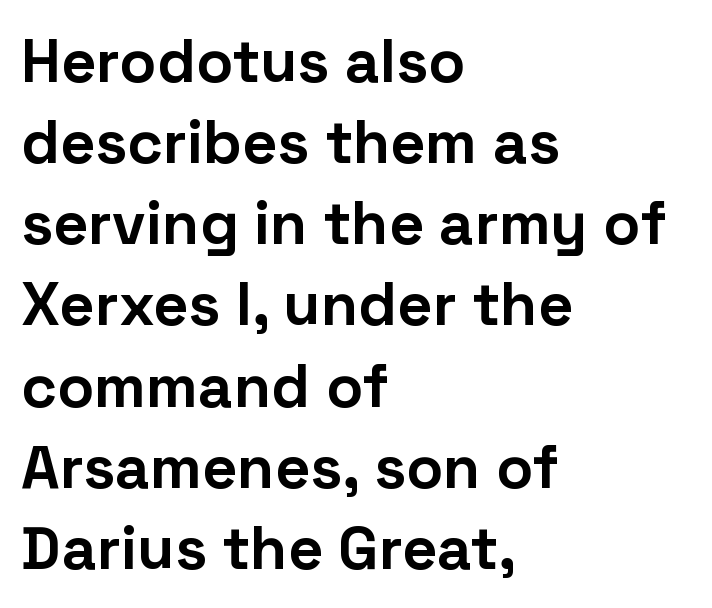
The image shows 61 px bold sans-serif type, upright; set left-aligned, normal line spacing (1.33x), normal letter spacing, not underlined; low stroke contrast and a medium x-height.
